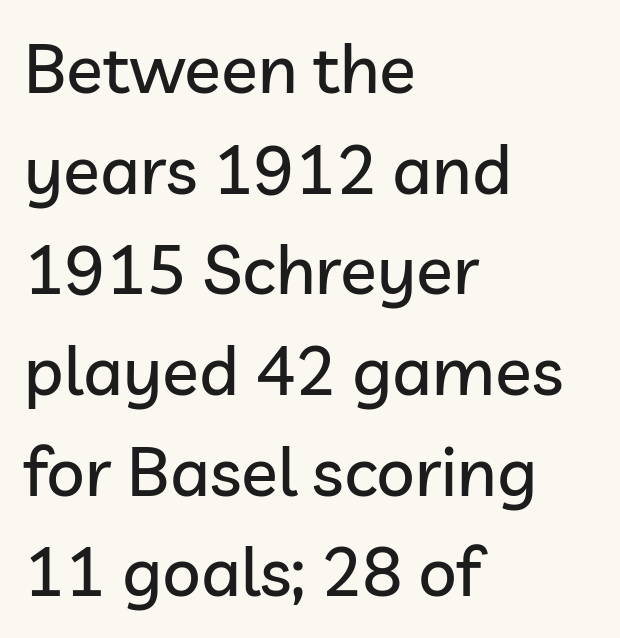
The image shows 68 px sans-serif type, upright; set left-aligned, normal line spacing (1.48x), normal letter spacing, not underlined; low stroke contrast and a medium x-height.
